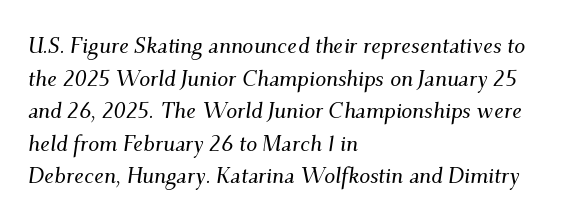
{"italic": "yes", "lean": "right", "slant_degrees": 9, "underline": "no", "align": "left", "line_spacing": "normal", "line_spacing_ratio": 1.48, "letter_spacing": "normal", "letter_spacing_em": 0.0, "glyph_px": 22}
